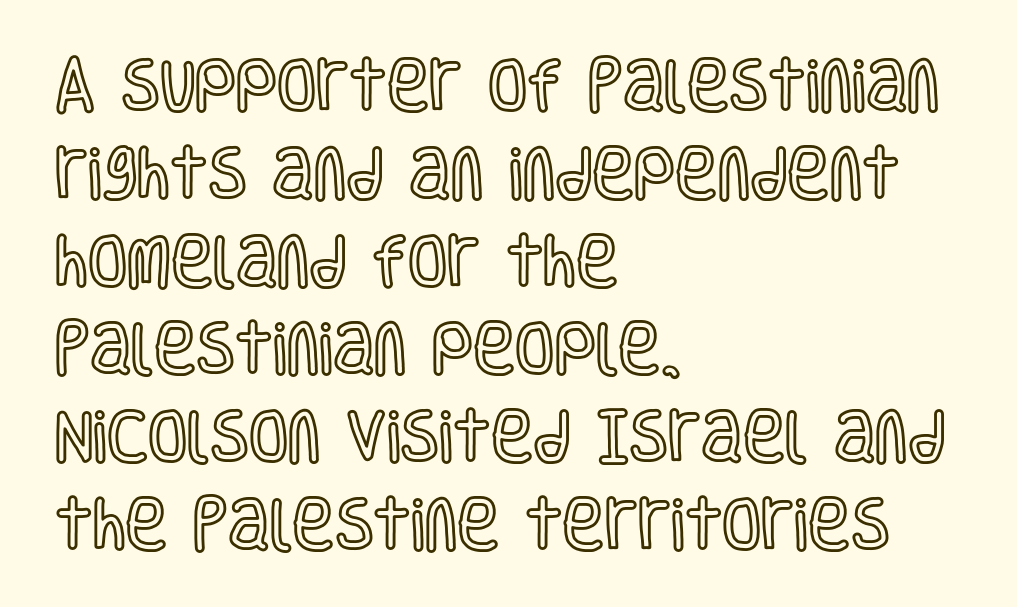
If you drew a ruler down the left edge, every line would touch it. Varying glyph widths throughout — classic text-font behaviour. The zone under the glyphs is completely vacant. Style check: upright.
